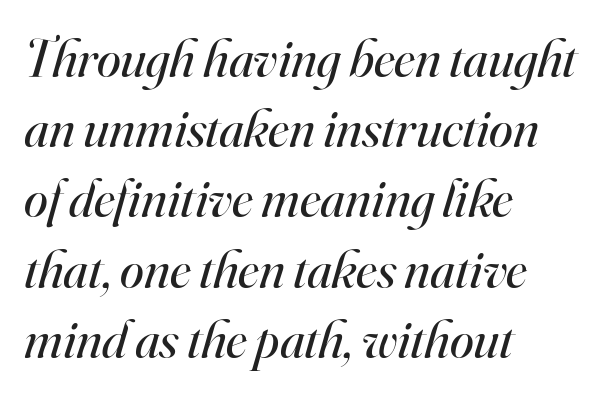
Vertically, the passage feels balanced, rows spaced as you'd expect. Varying glyph widths throughout — classic text-font behaviour. The letters sit at their default tracking, neither squeezed nor spread. Alignment: flush left. Descenders are the only things crossing below the line.
